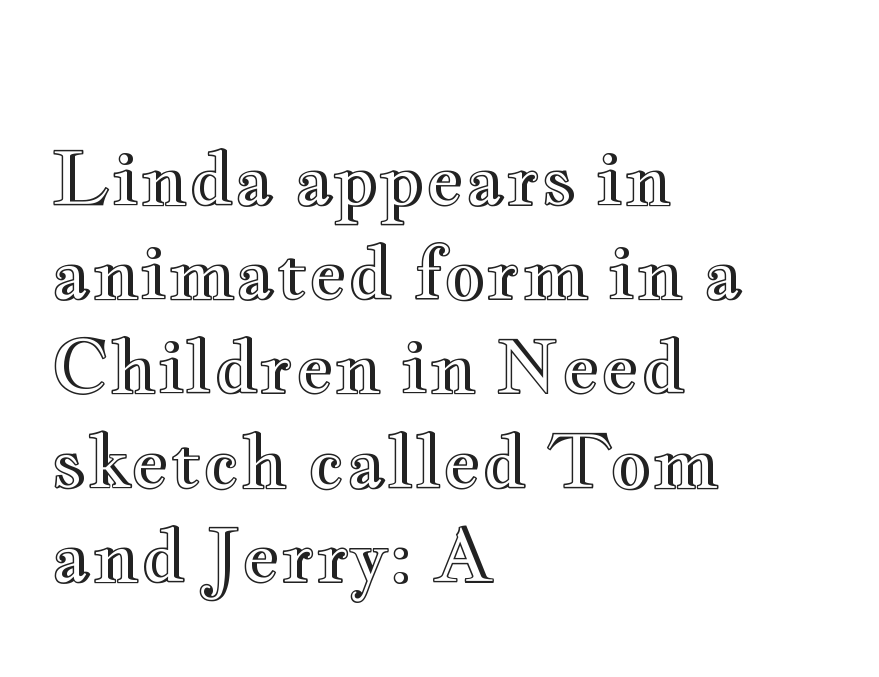
Q: Is the text italic (slanted)? A: No, it is upright.
Q: Is the text underlined? A: No.
Q: How is the paragraph aligned? A: Left-aligned.
Q: Is the spacing between letters normal or unusually wide? A: Normal.
Q: Is the spacing between lines tight, normal or loose? A: Normal.
Q: Width (condensed, normal, or wide)? A: Wide.
Q: x-height? A: Small.
Q: Monospaced? A: No.
